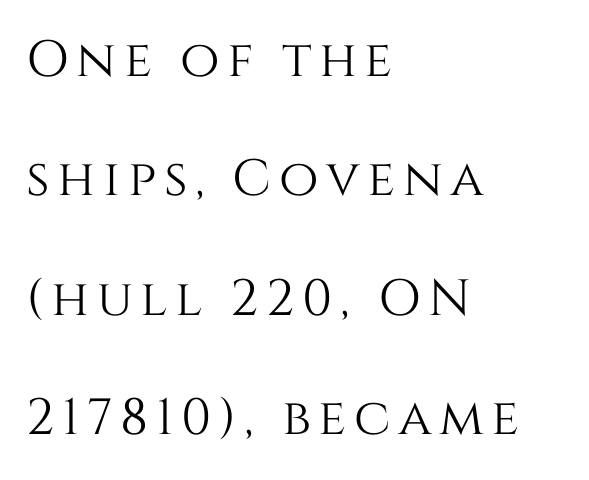
{"italic": "no", "width": "normal", "stroke_contrast": "medium", "x_height": "large", "monospaced": "no", "underline": "no", "align": "left", "line_spacing": "loose", "line_spacing_ratio": 2.34, "glyph_px": 51}
